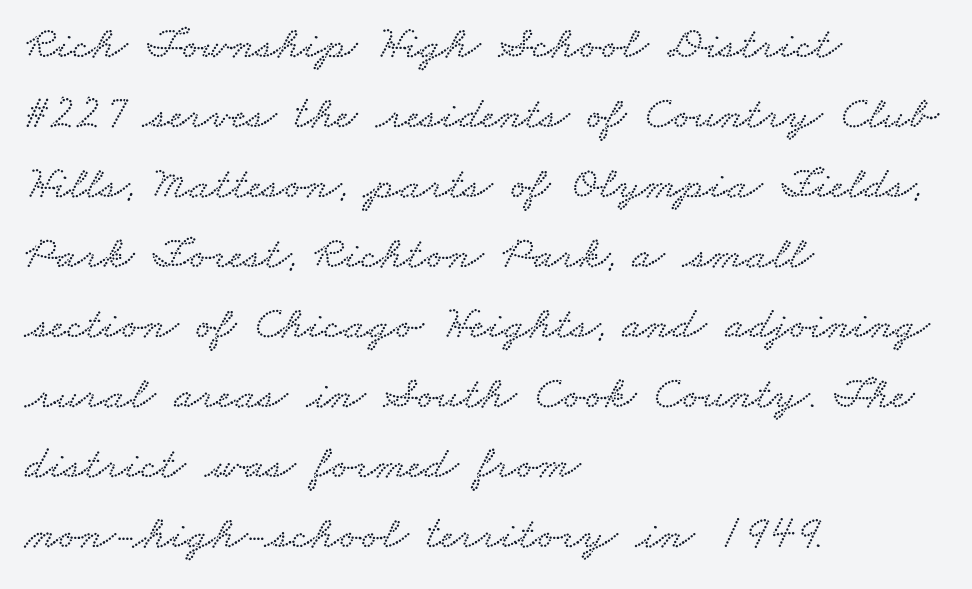
{"width": "wide", "stroke_contrast": "low", "x_height": "small", "monospaced": "no", "underline": "no", "align": "left", "line_spacing": "normal", "line_spacing_ratio": 1.49, "letter_spacing": "normal", "letter_spacing_em": 0.0, "glyph_px": 47}
